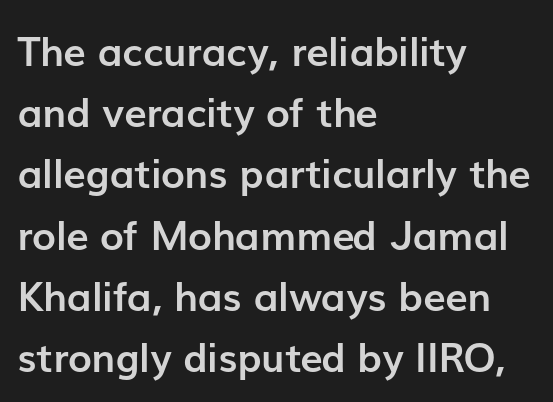
{"serif": "no", "italic": "no", "bold": "yes", "weight": "semibold", "width": "normal", "stroke_contrast": "low", "x_height": "medium", "monospaced": "no", "underline": "no", "align": "left", "line_spacing": "normal", "line_spacing_ratio": 1.53, "letter_spacing": "normal", "letter_spacing_em": 0.0, "glyph_px": 40}
